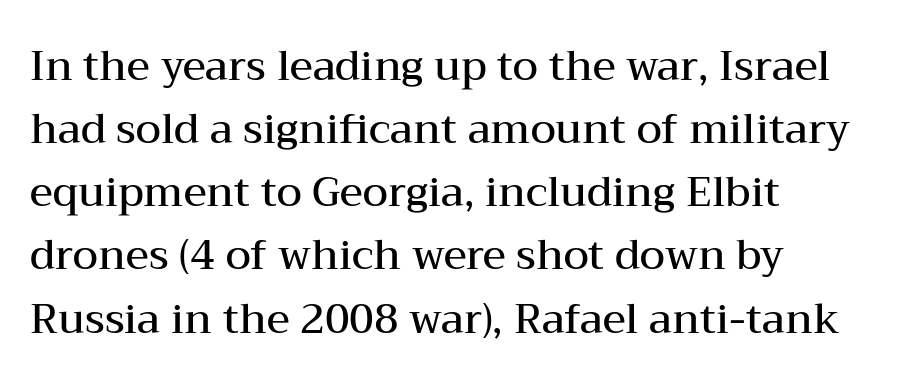
The image shows 41 px semibold, wide serif type, upright; set left-aligned, normal line spacing (1.54x), normal letter spacing, not underlined; medium stroke contrast and a medium x-height.
